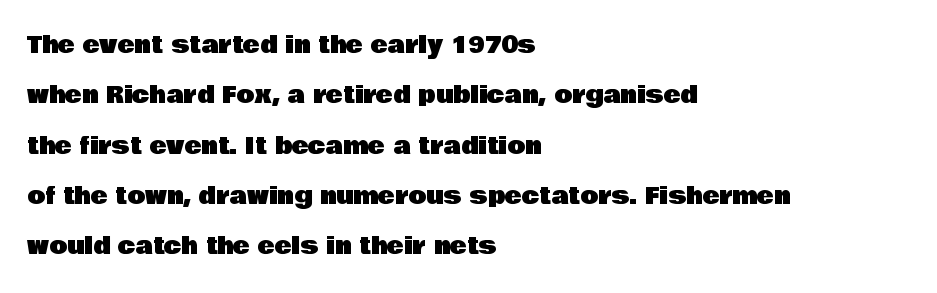
{"italic": "no", "underline": "no", "align": "left", "line_spacing": "loose", "line_spacing_ratio": 2.19, "letter_spacing": "normal", "letter_spacing_em": 0.0, "glyph_px": 23}
